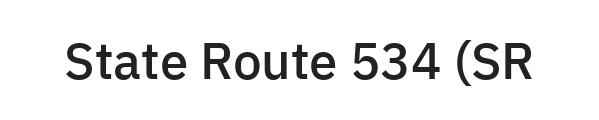
{"serif": "no", "italic": "no", "bold": "semi", "weight": "semibold", "width": "normal", "stroke_contrast": "low", "x_height": "medium", "monospaced": "no", "underline": "no", "letter_spacing": "normal", "letter_spacing_em": 0.0, "glyph_px": 51}
